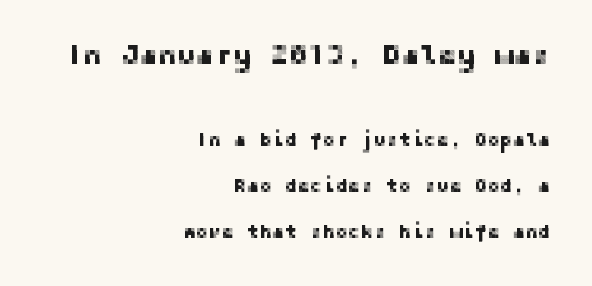
Q: Is the text italic (slanted)? A: No, it is upright.
Q: Is the typeface a serif or a sans-serif typeface? A: Sans-serif.
Q: Is the text underlined? A: No.
Q: How is the paragraph aligned? A: Right-aligned.
Q: Is the spacing between letters normal or unusually wide? A: Normal.
Q: Is the spacing between lines tight, normal or loose? A: Loose.
Q: Which block of text is set in a larger size, the first (top) or the second (bottom)? A: The first (top) one.
Q: Width (condensed, normal, or wide)? A: Normal.
Q: Stroke contrast? A: Low.
Q: x-height? A: Medium.
